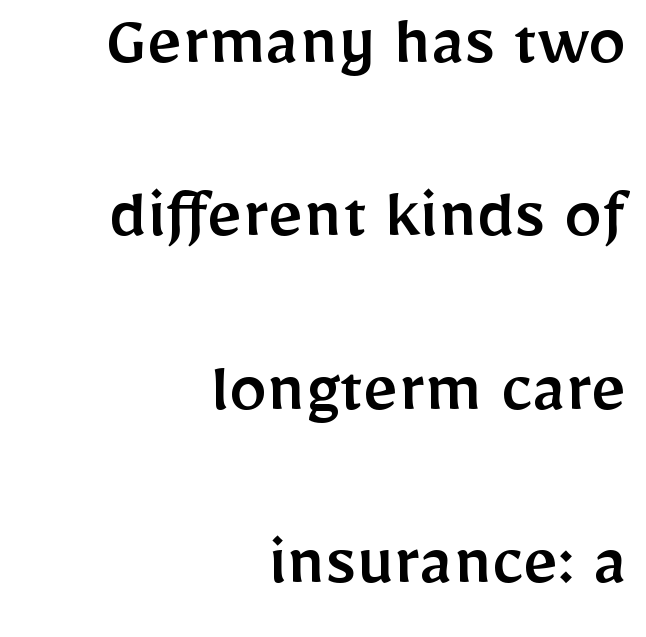
The image shows 76 px sans-serif type, upright; set right-aligned, loose line spacing (2.28x), normal letter spacing, not underlined; low stroke contrast and a medium x-height.
